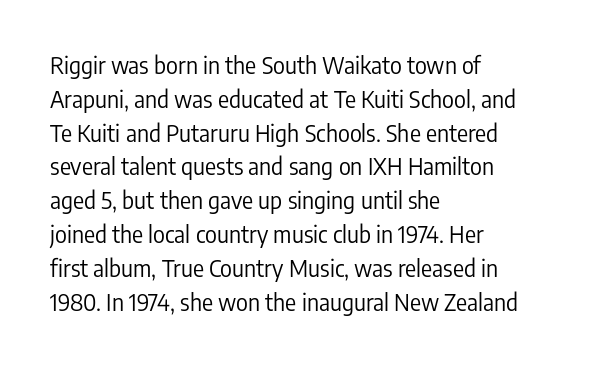
Just letters on the line, the space beneath them empty. Evenly set lines give the paragraph a standard silhouette. Heft: none added — not bold. Notice how the passage keeps a crisp vertical edge on the left only. No extra tracking has been applied to these lines. A roman cut, with each character standing at attention.
